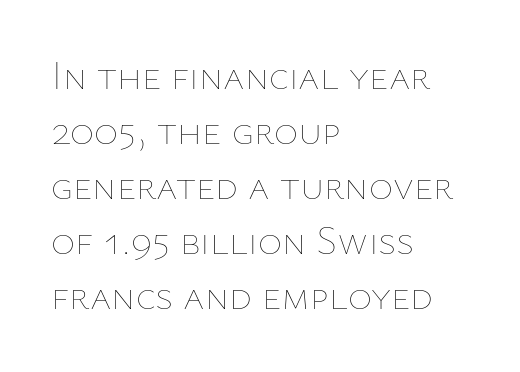
{"italic": "no", "bold": "no", "weight": "thin", "width": "normal", "stroke_contrast": "low", "x_height": "medium", "monospaced": "no", "underline": "no", "align": "left", "line_spacing": "normal", "line_spacing_ratio": 1.34, "letter_spacing": "normal", "letter_spacing_em": 0.0, "glyph_px": 41}
